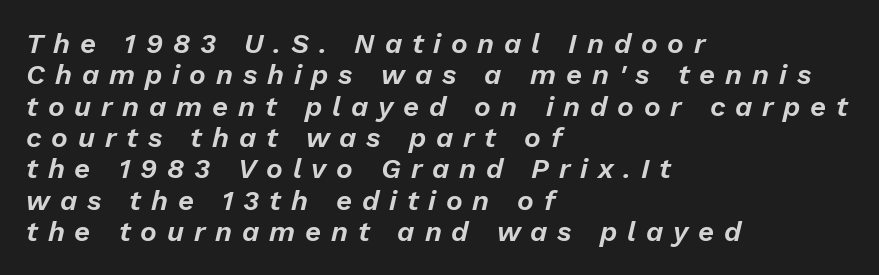
Q: Is the text italic (slanted)? A: Yes, it leans right by about 13 degrees.
Q: Is the text underlined? A: No.
Q: How is the paragraph aligned? A: Left-aligned.
Q: Is the spacing between letters normal or unusually wide? A: Unusually wide.
Q: Is the spacing between lines tight, normal or loose? A: Tight.
Q: Width (condensed, normal, or wide)? A: Normal.
Q: Stroke contrast? A: Low.
Q: x-height? A: Medium.
Q: Monospaced? A: No.
